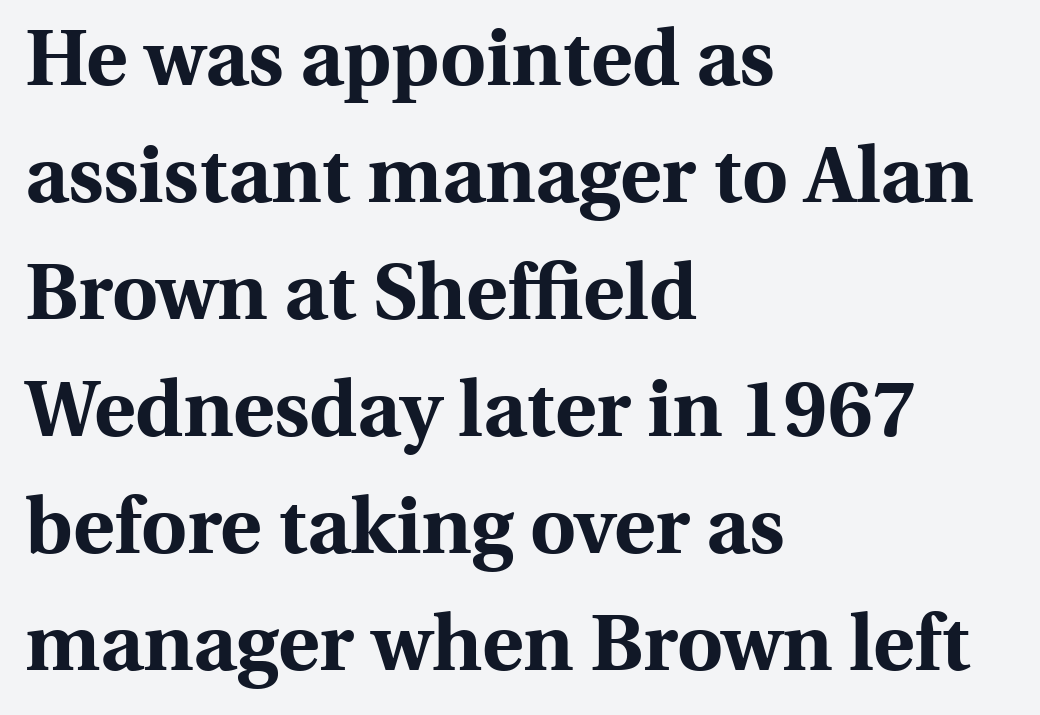
{"serif": "yes", "italic": "no", "bold": "yes", "weight": "bold", "width": "normal", "x_height": "medium", "monospaced": "no", "underline": "no", "align": "left", "line_spacing": "normal", "line_spacing_ratio": 1.48, "letter_spacing": "normal", "letter_spacing_em": 0.0, "glyph_px": 79}
